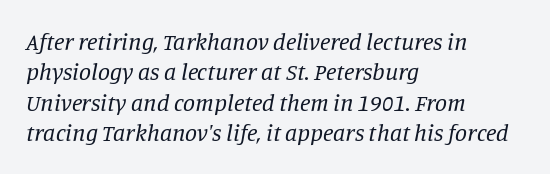
{"italic": "yes", "lean": "right", "slant_degrees": 11, "bold": "no", "underline": "no", "align": "left", "line_spacing": "normal", "line_spacing_ratio": 1.27, "letter_spacing": "normal", "letter_spacing_em": 0.0, "glyph_px": 24}
